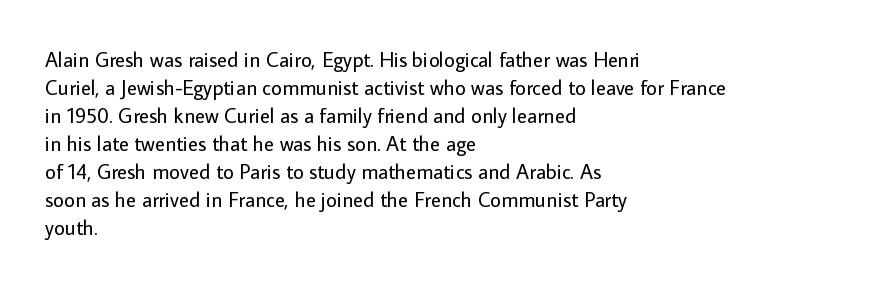
Q: Is the text bold? A: No.
Q: Is the text italic (slanted)? A: No, it is upright.
Q: Is the text underlined? A: No.
Q: How is the paragraph aligned? A: Left-aligned.
Q: Is the spacing between letters normal or unusually wide? A: Normal.
Q: Is the spacing between lines tight, normal or loose? A: Normal.
